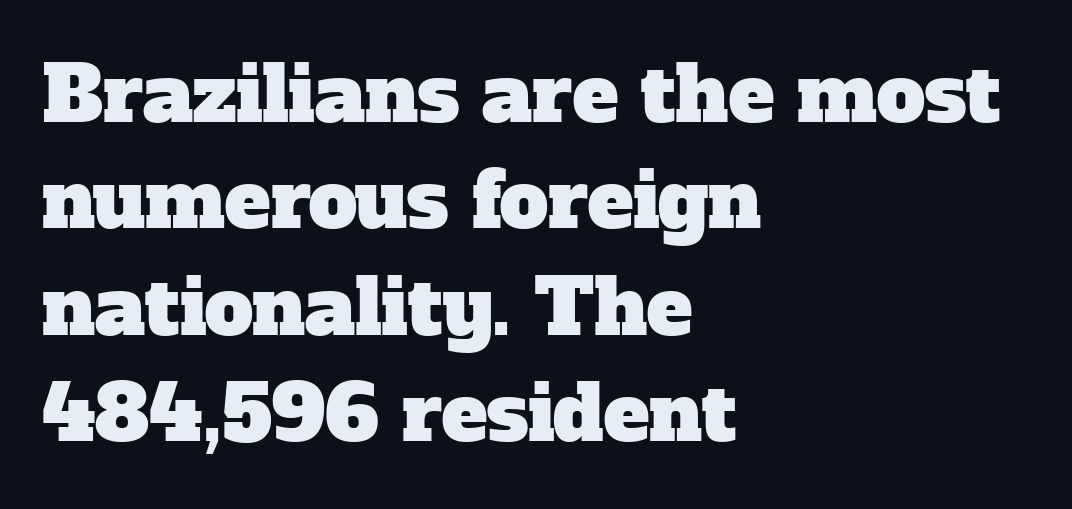
{"serif": "yes", "width": "normal", "stroke_contrast": "low", "x_height": "medium", "monospaced": "no", "underline": "no", "align": "left", "line_spacing": "normal", "line_spacing_ratio": 1.38, "letter_spacing": "normal", "letter_spacing_em": 0.0, "glyph_px": 77}
